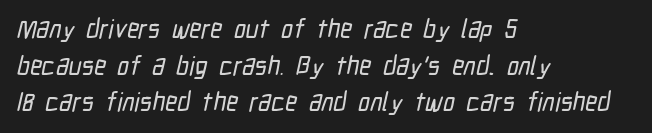
Tracking here is standard; glyphs follow each other at the usual distance. Line spacing here is normal. A bare baseline throughout the passage. Compared with a centered layout, this one pins lines to the left instead.
